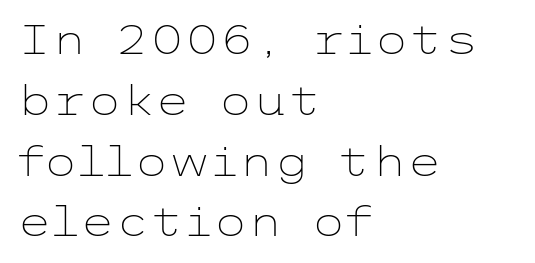
This sample keeps an unexceptional amount of space between lines. The face used here is a sans, in the tradition of grotesques and geometrics. Words appear dense and cohesive because spacing is normal. It's the straight-up-and-down kind of type. Compared with a typical body face, this is equally light or lighter still.
